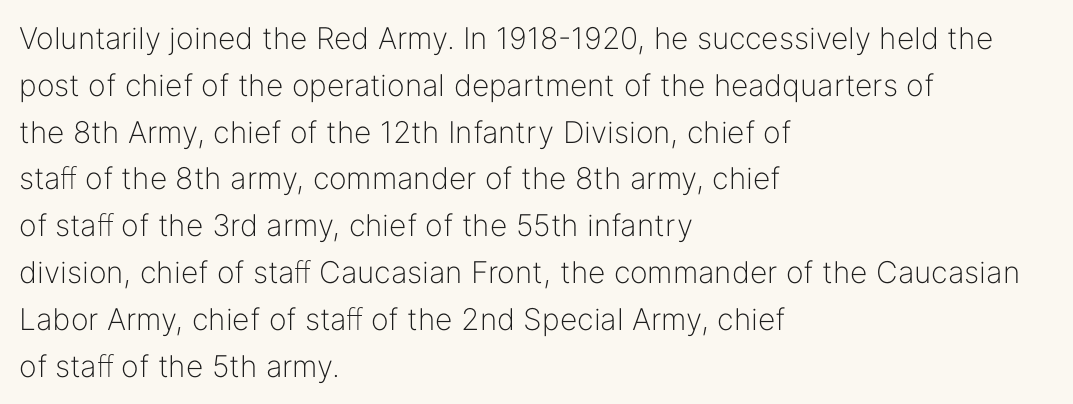
Q: Is the text bold? A: No.
Q: Is the text italic (slanted)? A: No, it is upright.
Q: Is the typeface a serif or a sans-serif typeface? A: Sans-serif.
Q: Is the text underlined? A: No.
Q: How is the paragraph aligned? A: Left-aligned.
Q: Is the spacing between letters normal or unusually wide? A: Normal.
Q: Is the spacing between lines tight, normal or loose? A: Normal.
Q: Width (condensed, normal, or wide)? A: Normal.
Q: Stroke contrast? A: Low.
Q: x-height? A: Medium.
Q: Monospaced? A: No.
